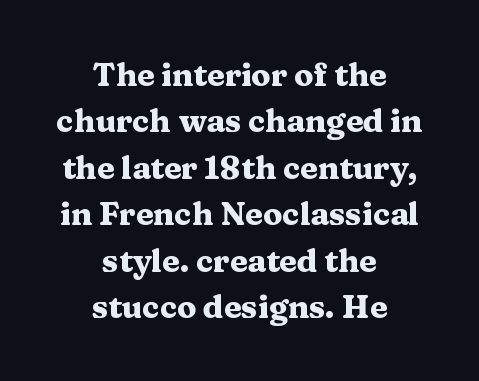
Q: Is the text bold? A: Yes.
Q: Is the text italic (slanted)? A: No, it is upright.
Q: Is the typeface a serif or a sans-serif typeface? A: Serif.
Q: Is the text underlined? A: No.
Q: How is the paragraph aligned? A: Centered.
Q: Is the spacing between letters normal or unusually wide? A: Normal.
Q: Is the spacing between lines tight, normal or loose? A: Normal.
Q: Width (condensed, normal, or wide)? A: Wide.
Q: Stroke contrast? A: Medium.
Q: x-height? A: Medium.
Q: Monospaced? A: No.
